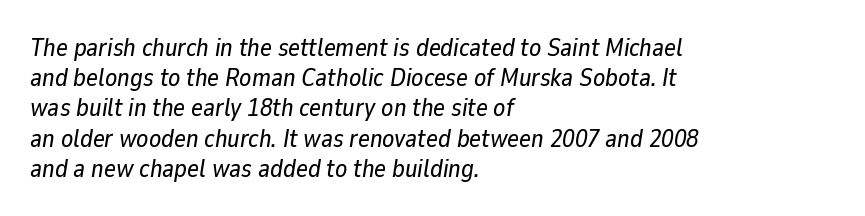
The passage shown has conventional tracking throughout. Underline: absent. The paragraph shown leans on its left margin. The rendering applies a slant to the glyphs.
